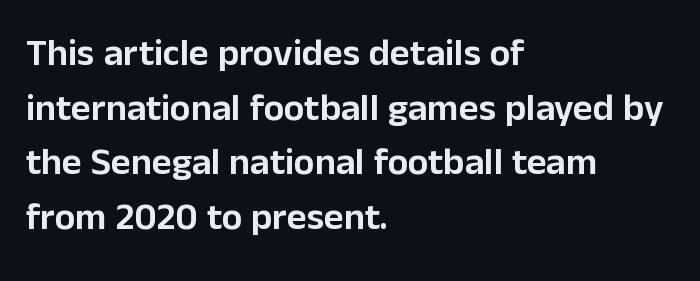
Tracking value appears to be zero — textbook default spacing. Think of a printed novel: that variable character pitch is what you see here. Descenders hang freely into open space. Upright lettering throughout. What's the leading like? Ordinary, nothing unusual. The paragraph shown leans on its left margin.
